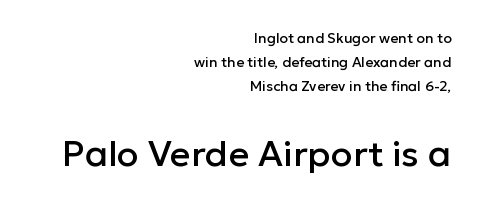
Type style note: lacks serifs. This rendering uses right alignment, leaving the left contour irregular. Does the lettering tilt? It doesn't — this is upright. No extra tracking has been applied to these lines. Spacing verdict: proportional, widths tailored to each character.
